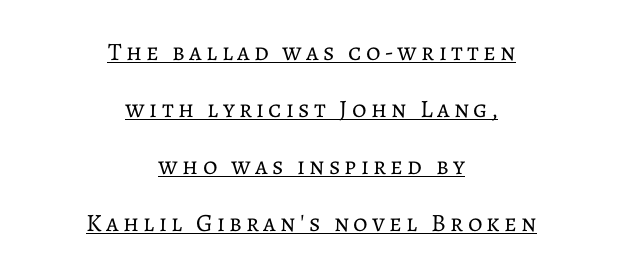
Heft: none added — not bold. No italicization has been applied; the sample stays upright. The rendering uses a large line-height, opening up the rows. Reading down the block, each line starts at a different indent, mirrored at its end.
